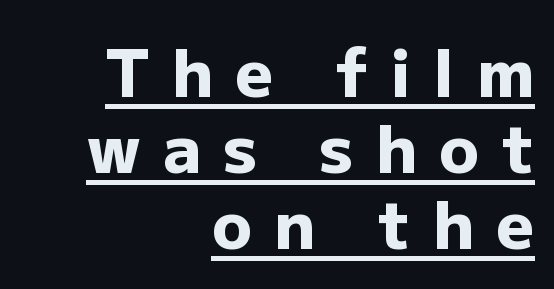
{"serif": "no", "italic": "no", "bold": "yes", "weight": "heavy", "width": "normal", "stroke_contrast": "low", "x_height": "medium", "monospaced": "no", "underline": "yes", "align": "right", "line_spacing": "tight", "line_spacing_ratio": 1.15, "letter_spacing": "wide", "letter_spacing_em": 0.34, "glyph_px": 66}
